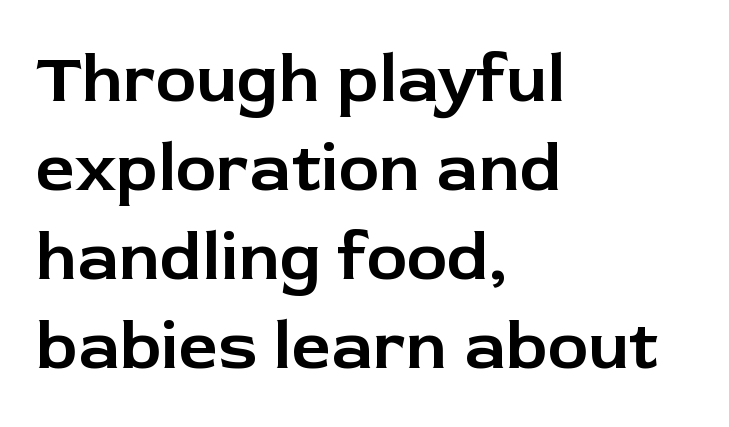
{"serif": "no", "italic": "no", "width": "normal", "stroke_contrast": "low", "x_height": "medium", "monospaced": "no", "underline": "no", "align": "left", "line_spacing": "normal", "line_spacing_ratio": 1.29, "letter_spacing": "normal", "letter_spacing_em": 0.0, "glyph_px": 69}
